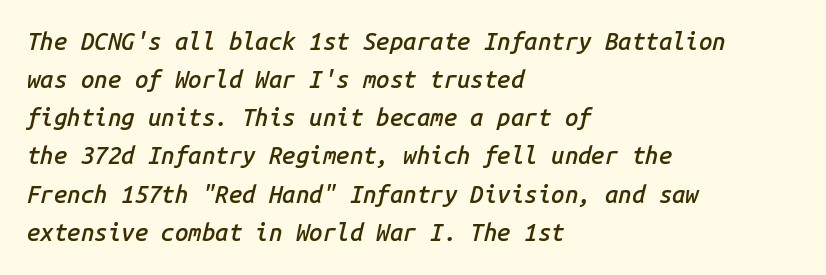
How would I describe the line gaps? Plain and ordinary. This sample uses plain, unmodified letter spacing. The passage shown leans; its letterforms are oblique. These lines carry some extra weight — a demibold, not a full bold. The specimen omits any rule beneath the text block's lines.
